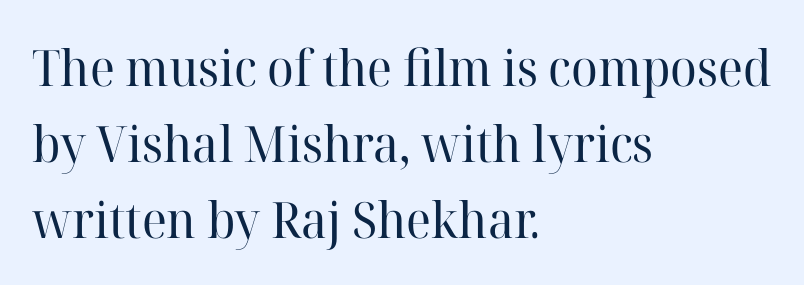
The image shows 50 px regular-weight serif type, upright; set left-aligned, normal line spacing (1.52x), normal letter spacing, not underlined; high stroke contrast and a medium x-height.
